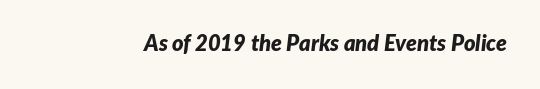
{"italic": "yes", "lean": "right", "slant_degrees": 7, "bold": "yes", "underline": "no", "letter_spacing": "normal", "letter_spacing_em": 0.0, "glyph_px": 22}
